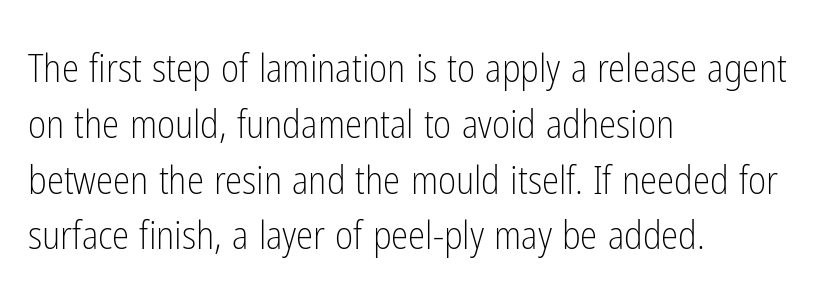
{"serif": "no", "italic": "no", "bold": "no", "weight": "light", "width": "condensed", "stroke_contrast": "low", "x_height": "medium", "monospaced": "no", "underline": "no", "align": "left", "line_spacing": "normal", "line_spacing_ratio": 1.43, "letter_spacing": "normal", "letter_spacing_em": 0.0, "glyph_px": 39}
